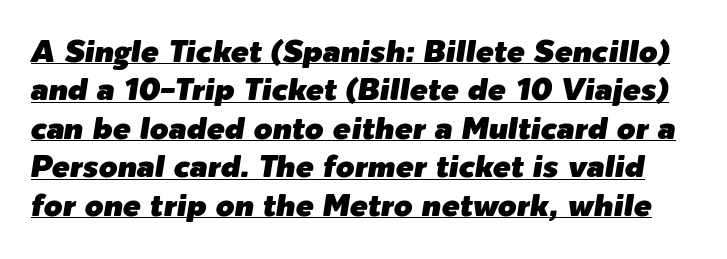
{"italic": "yes", "lean": "right", "slant_degrees": 9, "width": "normal", "stroke_contrast": "low", "x_height": "medium", "monospaced": "no", "underline": "yes", "line_spacing": "normal", "line_spacing_ratio": 1.28, "letter_spacing": "normal", "letter_spacing_em": 0.0, "glyph_px": 30}
